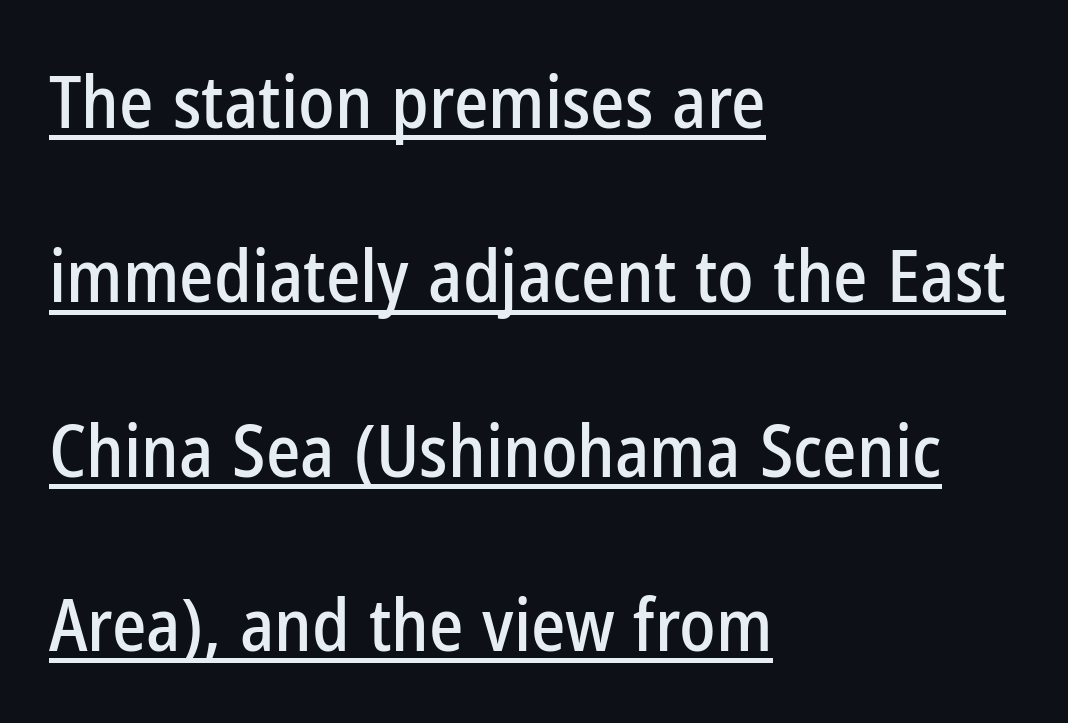
Is there much room between lines? Yes — plenty of vertical air separates them. Observe the ordinary spacing: letters are neighbours, not strangers. Somebody hit Ctrl+U on this one — the words are underlined. This rendering uses left alignment, leaving the right contour irregular. The designer went with a sans here, leaving each stem footless.
